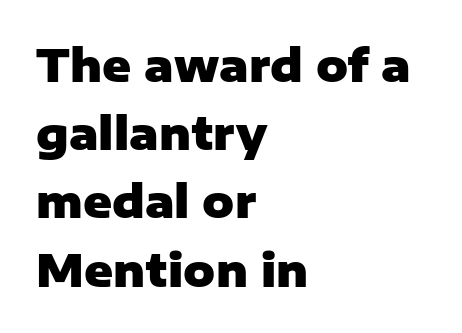
Q: Is the text bold? A: Yes.
Q: Is the text italic (slanted)? A: No, it is upright.
Q: Is the typeface a serif or a sans-serif typeface? A: Sans-serif.
Q: Is the text underlined? A: No.
Q: How is the paragraph aligned? A: Left-aligned.
Q: Is the spacing between letters normal or unusually wide? A: Normal.
Q: Is the spacing between lines tight, normal or loose? A: Normal.
Q: Width (condensed, normal, or wide)? A: Normal.
Q: Stroke contrast? A: Low.
Q: x-height? A: Medium.
Q: Monospaced? A: No.
